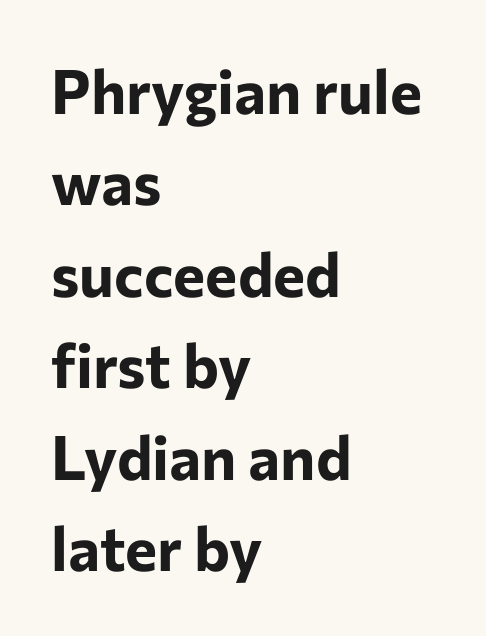
The image shows 61 px bold sans-serif type, upright; set left-aligned, normal line spacing (1.5x), normal letter spacing, not underlined; low stroke contrast and a medium x-height.
